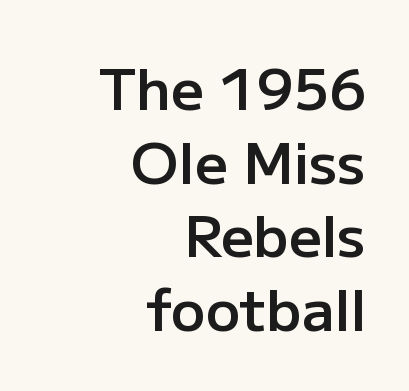
One-word summary of the alignment: right. Examine the stroke ends and you'll find no serifs. No word sits above an underline. Evenly set lines give the paragraph a standard silhouette.
